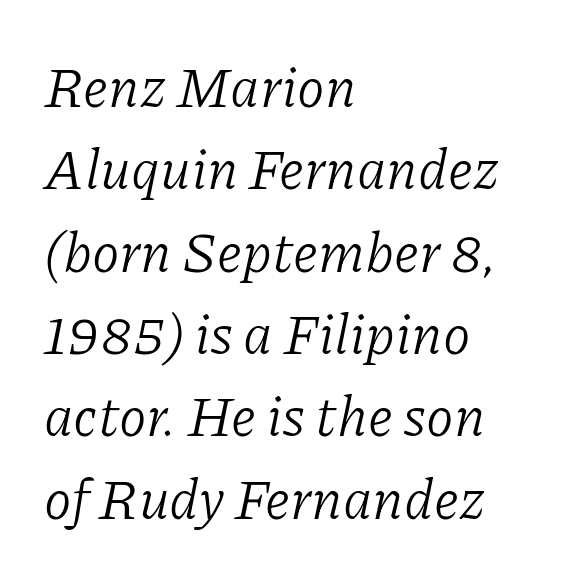
Q: Is the text bold? A: No.
Q: Is the text italic (slanted)? A: Yes, it leans right by about 11 degrees.
Q: Is the typeface a serif or a sans-serif typeface? A: Serif.
Q: Is the text underlined? A: No.
Q: How is the paragraph aligned? A: Left-aligned.
Q: Is the spacing between letters normal or unusually wide? A: Normal.
Q: Is the spacing between lines tight, normal or loose? A: Normal.
Q: Width (condensed, normal, or wide)? A: Normal.
Q: Stroke contrast? A: Low.
Q: x-height? A: Medium.
Q: Monospaced? A: No.
